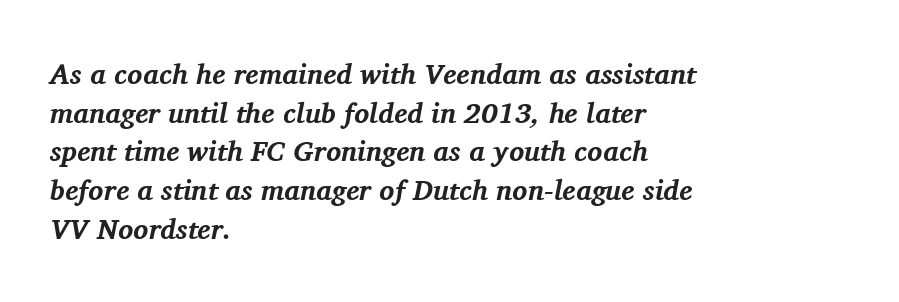
{"serif": "yes", "italic": "yes", "lean": "right", "slant_degrees": 11, "bold": "yes", "weight": "bold", "width": "normal", "stroke_contrast": "medium", "x_height": "medium", "monospaced": "no", "underline": "no", "align": "left", "line_spacing": "normal", "line_spacing_ratio": 1.38, "letter_spacing": "normal", "letter_spacing_em": 0.0, "glyph_px": 28}
